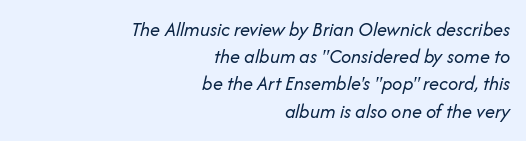
Q: Is the text bold? A: No.
Q: Is the text italic (slanted)? A: Yes, it leans right by about 14 degrees.
Q: Is the text underlined? A: No.
Q: How is the paragraph aligned? A: Right-aligned.
Q: Is the spacing between letters normal or unusually wide? A: Normal.
Q: Is the spacing between lines tight, normal or loose? A: Normal.
